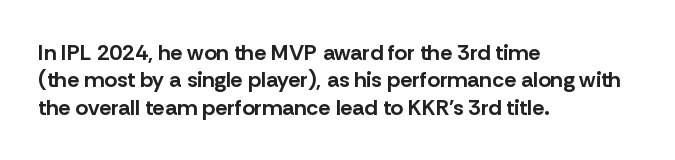
{"italic": "no", "bold": "yes", "underline": "no", "align": "left", "line_spacing_ratio": 1.24, "letter_spacing": "normal", "letter_spacing_em": 0.0, "glyph_px": 22}
